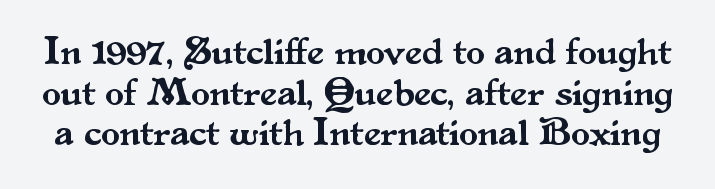
{"serif": "yes", "italic": "no", "width": "normal", "stroke_contrast": "medium", "x_height": "small", "monospaced": "no", "underline": "no", "line_spacing": "tight", "line_spacing_ratio": 1.07, "letter_spacing": "normal", "letter_spacing_em": 0.0, "glyph_px": 38}
